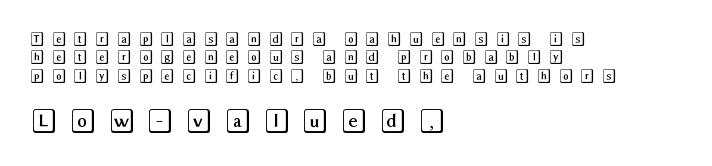
The letters are spread apart with noticeably loose tracking. In this sample the second text group is rendered at the bigger scale. The type sits square on the baseline with zero lean. Vertically, the passage feels balanced, rows spaced as you'd expect. The gap between lines stays unmarked.
